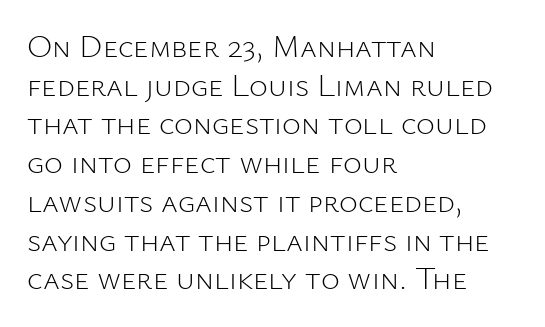
{"serif": "no", "italic": "no", "bold": "no", "weight": "light", "width": "normal", "stroke_contrast": "low", "x_height": "medium", "monospaced": "no", "underline": "no", "align": "left", "line_spacing_ratio": 1.21, "letter_spacing": "normal", "letter_spacing_em": 0.0, "glyph_px": 32}
